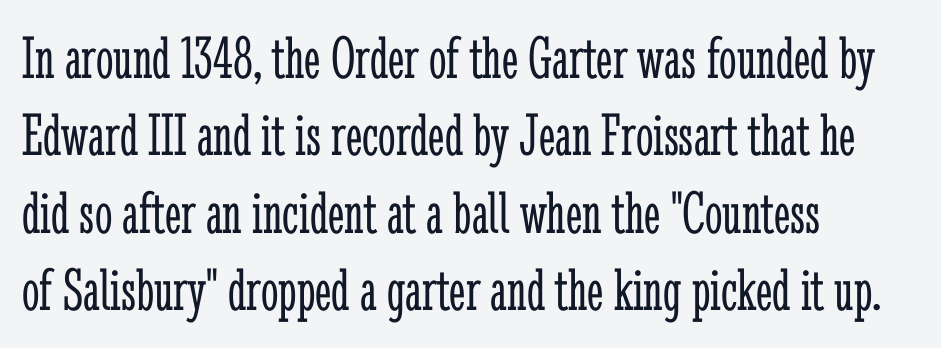
{"serif": "yes", "italic": "no", "bold": "no", "weight": "light", "width": "condensed", "stroke_contrast": "low", "x_height": "medium", "monospaced": "no", "underline": "no", "align": "left", "line_spacing": "normal", "line_spacing_ratio": 1.25, "letter_spacing": "normal", "letter_spacing_em": 0.0, "glyph_px": 62}
